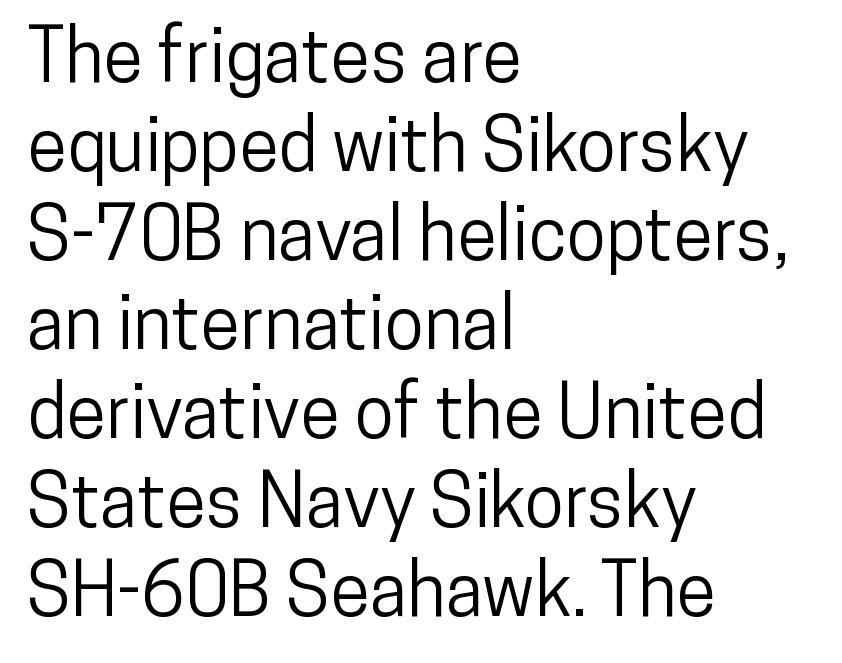
Q: Is the text italic (slanted)? A: No, it is upright.
Q: Is the typeface a serif or a sans-serif typeface? A: Sans-serif.
Q: Is the text underlined? A: No.
Q: How is the paragraph aligned? A: Left-aligned.
Q: Is the spacing between letters normal or unusually wide? A: Normal.
Q: Width (condensed, normal, or wide)? A: Condensed.
Q: Stroke contrast? A: Low.
Q: x-height? A: Medium.
Q: Monospaced? A: No.
